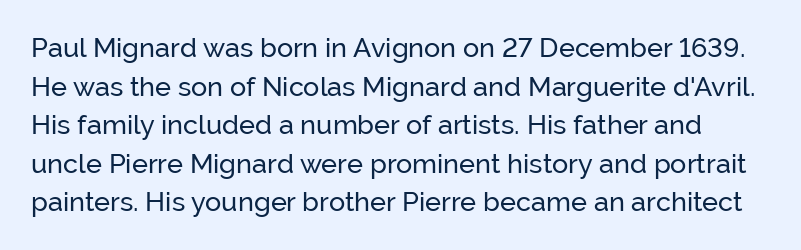
Evenly set lines give the paragraph a standard silhouette. Letters rest on an invisible, unmarked baseline. Is the letter spacing exaggerated? No — it looks like the ordinary default. Nope, not italic — everything's standing straight.
